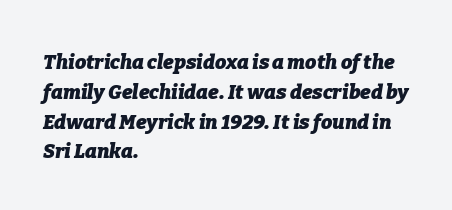
{"italic": "yes", "lean": "right", "slant_degrees": 9, "bold": "yes", "underline": "no", "align": "left", "line_spacing": "normal", "line_spacing_ratio": 1.49, "letter_spacing": "normal", "letter_spacing_em": 0.0, "glyph_px": 20}
